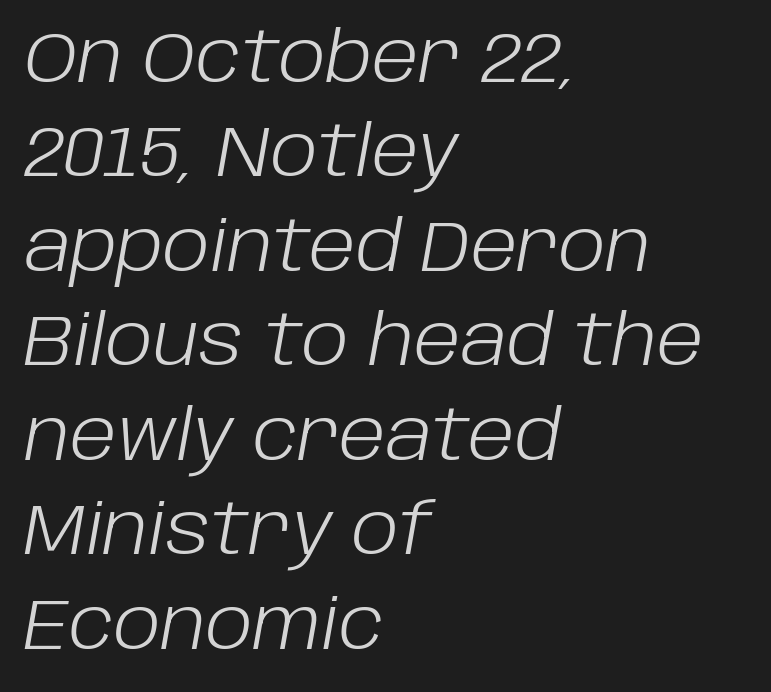
Q: Is the text bold? A: No.
Q: Is the text italic (slanted)? A: Yes, it leans right by about 10 degrees.
Q: Is the text underlined? A: No.
Q: How is the paragraph aligned? A: Left-aligned.
Q: Is the spacing between letters normal or unusually wide? A: Normal.
Q: Is the spacing between lines tight, normal or loose? A: Normal.
Q: Width (condensed, normal, or wide)? A: Normal.
Q: Stroke contrast? A: Low.
Q: x-height? A: Large.
Q: Monospaced? A: No.
